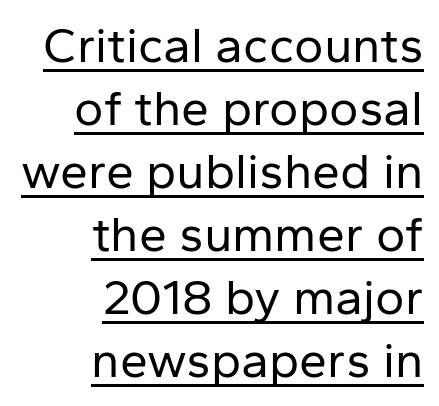
This sample uses an upright cut, with every glyph sitting square on the baseline. The passage shown is typeset with a sans-serif family. The rendering uses natural spacing where letterforms have individual widths. A typographer would call this underscored text. Compared with a flush-left layout, this one pins lines to the opposite, right side. Vertical spacing — default.
